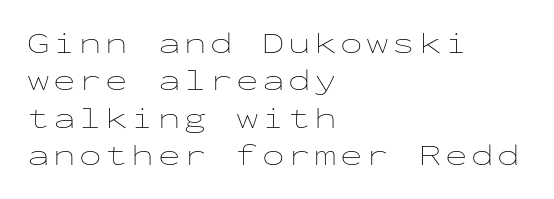
Notice how descenders clear the ascenders below comfortably — that's standard leading. The foot of each line stays bare and open. The typeface has the unassuming heft of standard copy or less. These lines were composed using upright roman letters. The passage shown is typed in a monospace face where columns stay perfectly aligned.
